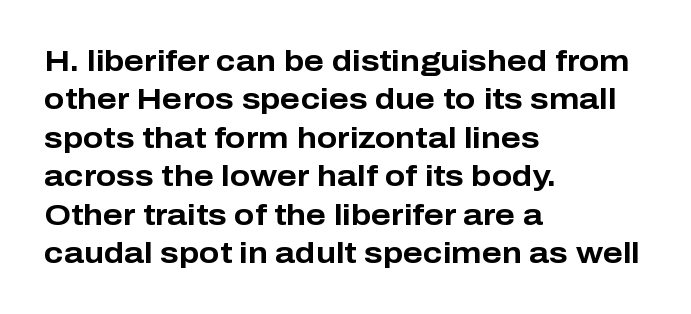
Successive baselines arrive at the customary interval. These lines keep a tight, regular rhythm from letter to letter. The foot of each line stays bare and open. Does the copy run flush right? No — it runs flush left. The glyphs have the mass of a bold cut.
